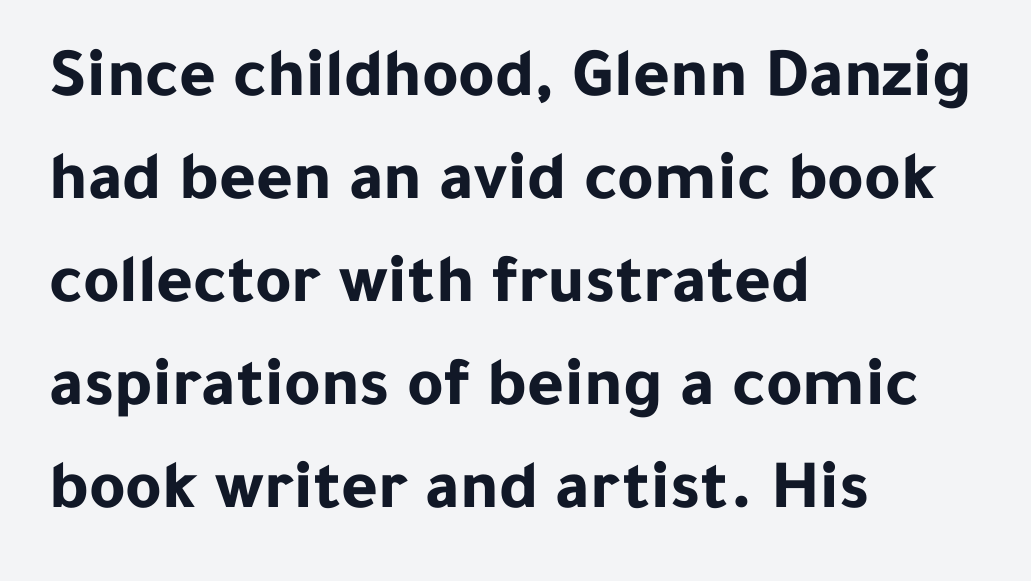
Is this a fixed-width face? No — the glyphs have proportional, varying widths. Nothing sits at the stroke ends, so this counts as sans-serif. Short and long lines alike share a common starting point at left. Descenders are the only things crossing below the line. Compared with an ordinary text face, these strokes are far heavier — a full bold.
